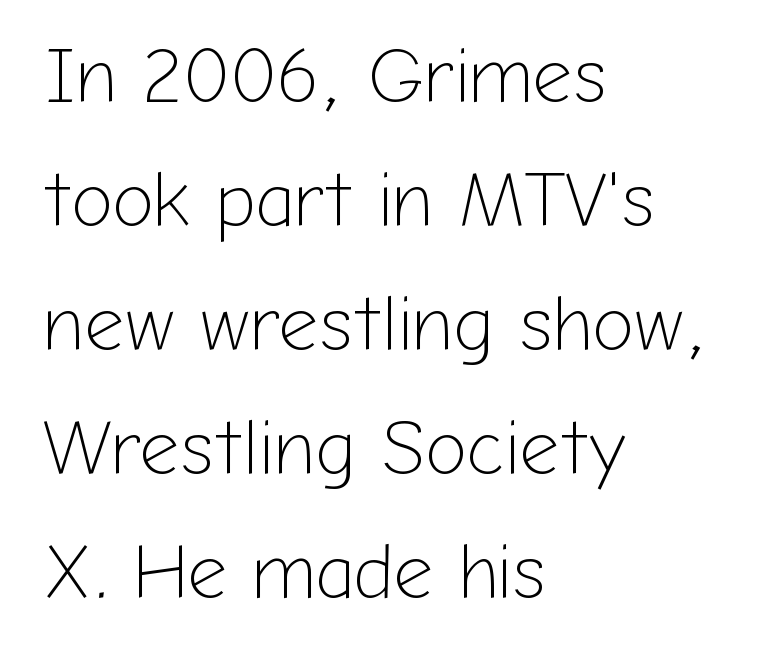
The image shows 78 px light sans-serif type, upright; set left-aligned, normal line spacing (1.59x), normal letter spacing, not underlined; low stroke contrast and a medium x-height.
